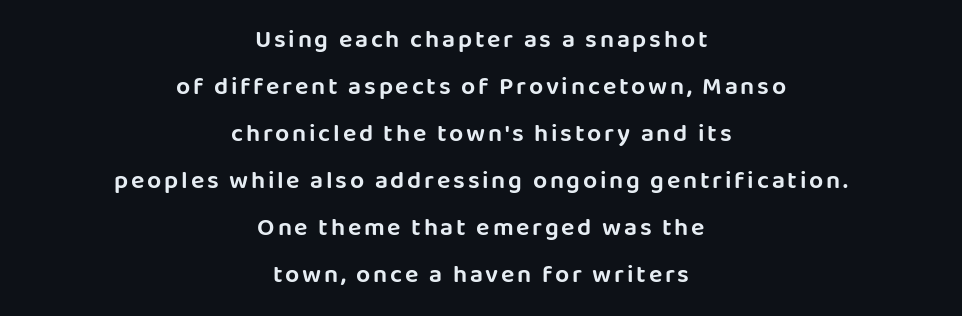
{"italic": "no", "underline": "no", "align": "center", "line_spacing_ratio": 1.88, "glyph_px": 25}
